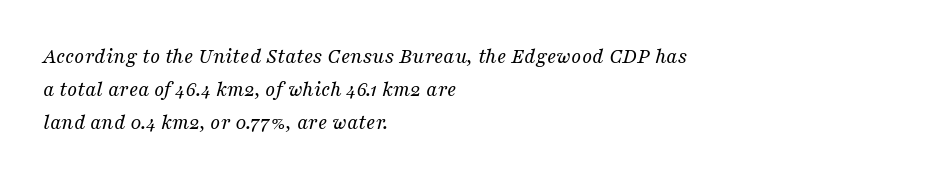
The image shows 22 px text type, italic (leaning right); set left-aligned, normal line spacing (1.5x), normal letter spacing, not underlined.
